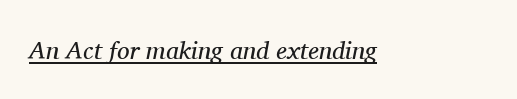
The image shows 25 px text type, italic (leaning right); set normal letter spacing, underlined.
